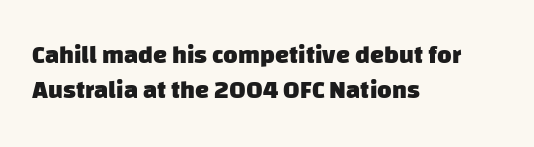
The image shows 25 px bold type; set left-aligned, normal line spacing (1.42x), normal letter spacing, not underlined.
